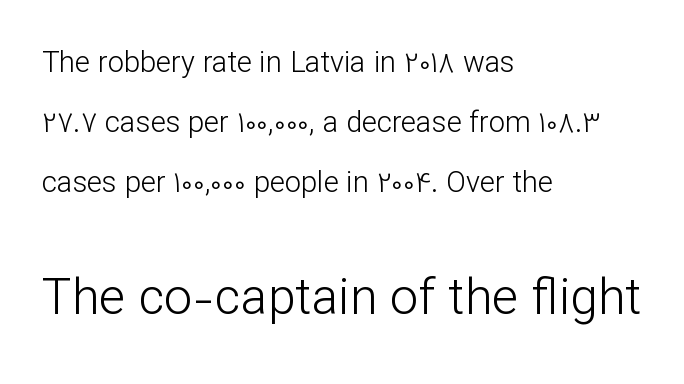
The strokes are not fattened; the text isn't bold. Size hierarchy here favors the trailing block over the leading one. The vertical gap from one line to the next is large. Italic: no, the glyphs are upright roman.
